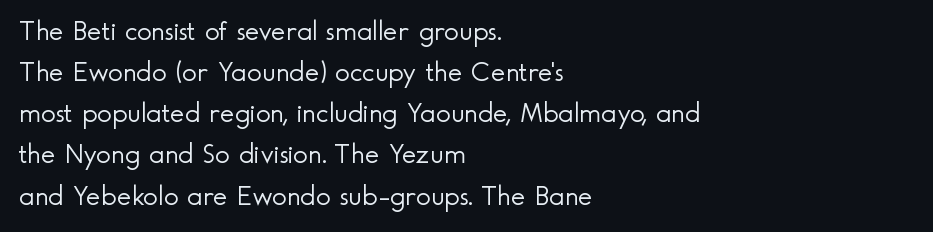
Q: Is the text bold? A: No.
Q: Is the text italic (slanted)? A: No, it is upright.
Q: Is the typeface a serif or a sans-serif typeface? A: Sans-serif.
Q: Is the text underlined? A: No.
Q: How is the paragraph aligned? A: Left-aligned.
Q: Is the spacing between letters normal or unusually wide? A: Normal.
Q: Is the spacing between lines tight, normal or loose? A: Normal.
Q: Width (condensed, normal, or wide)? A: Normal.
Q: x-height? A: Small.
Q: Monospaced? A: No.
